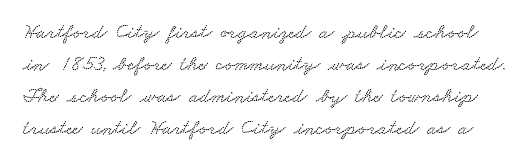
Summary of vertical rhythm: regular, with standard interline spacing. The zone under the glyphs is completely vacant. There is no visible air inserted between adjacent glyphs.
